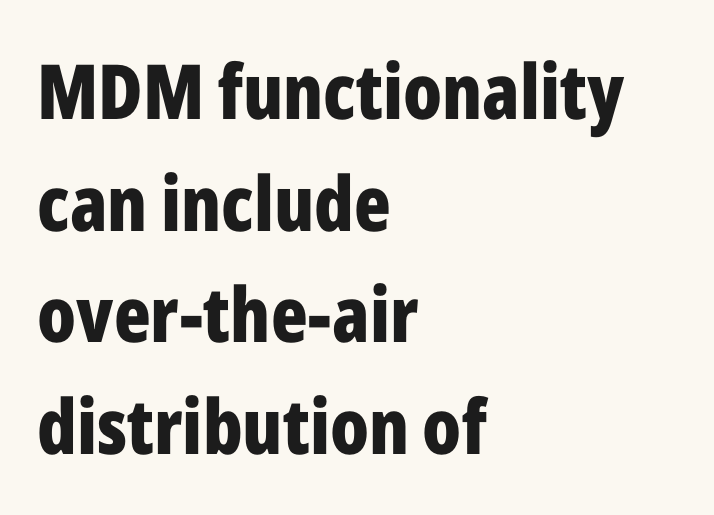
{"serif": "no", "italic": "no", "bold": "yes", "weight": "bold", "width": "condensed", "stroke_contrast": "low", "x_height": "medium", "monospaced": "no", "underline": "no", "align": "left", "line_spacing": "normal", "line_spacing_ratio": 1.47, "letter_spacing": "normal", "letter_spacing_em": 0.0, "glyph_px": 76}
